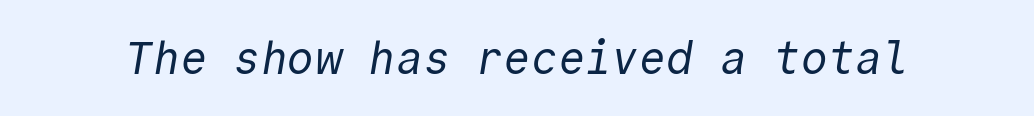
Q: Is the text bold? A: No.
Q: Is the typeface a serif or a sans-serif typeface? A: Sans-serif.
Q: Is the text underlined? A: No.
Q: Is the spacing between letters normal or unusually wide? A: Normal.
Q: Width (condensed, normal, or wide)? A: Normal.
Q: x-height? A: Medium.
Q: Monospaced? A: Yes.
